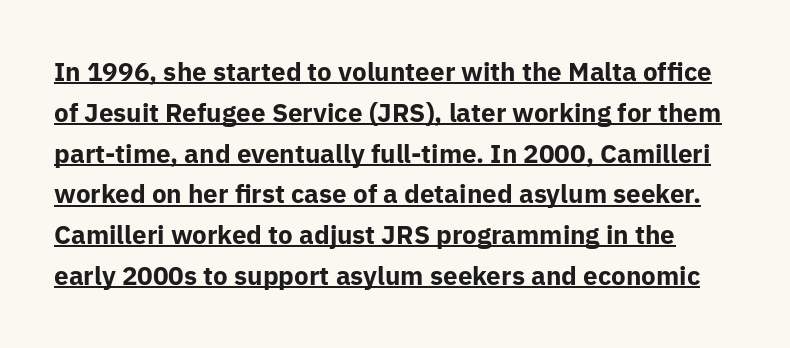
The image shows 26 px bold type, upright; set normal line spacing (1.57x), normal letter spacing, underlined.
